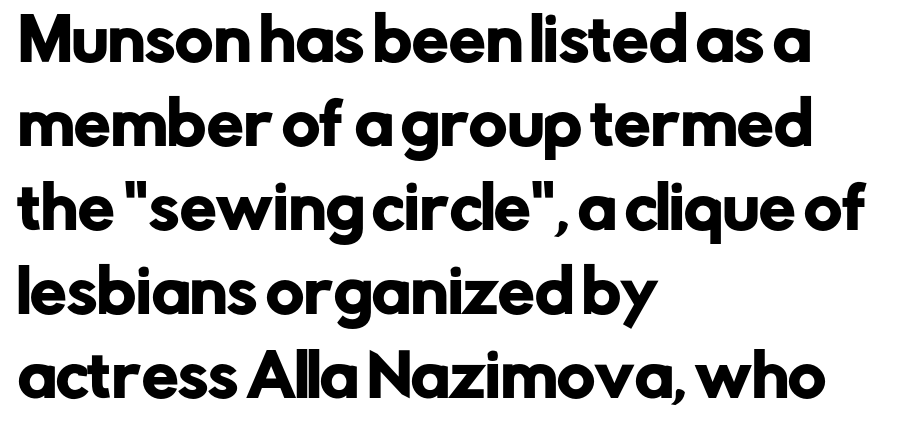
Q: Is the text italic (slanted)? A: No, it is upright.
Q: Is the typeface a serif or a sans-serif typeface? A: Sans-serif.
Q: Is the text underlined? A: No.
Q: How is the paragraph aligned? A: Left-aligned.
Q: Is the spacing between letters normal or unusually wide? A: Normal.
Q: Is the spacing between lines tight, normal or loose? A: Normal.
Q: Width (condensed, normal, or wide)? A: Normal.
Q: Stroke contrast? A: Low.
Q: x-height? A: Medium.
Q: Monospaced? A: No.
